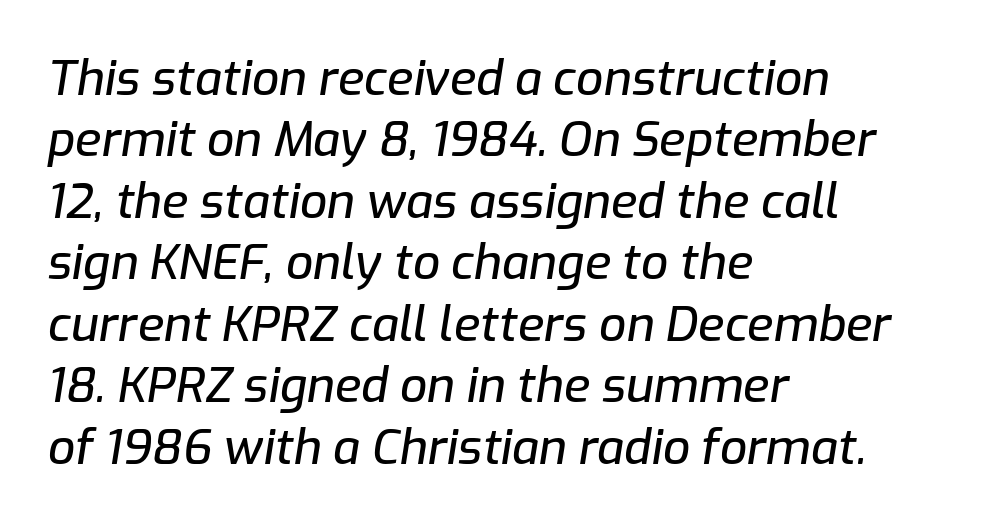
Q: Is the text italic (slanted)? A: Yes, it leans right by about 9 degrees.
Q: Is the text underlined? A: No.
Q: How is the paragraph aligned? A: Left-aligned.
Q: Is the spacing between letters normal or unusually wide? A: Normal.
Q: Is the spacing between lines tight, normal or loose? A: Normal.
Q: Width (condensed, normal, or wide)? A: Normal.
Q: Stroke contrast? A: Low.
Q: x-height? A: Medium.
Q: Monospaced? A: No.
